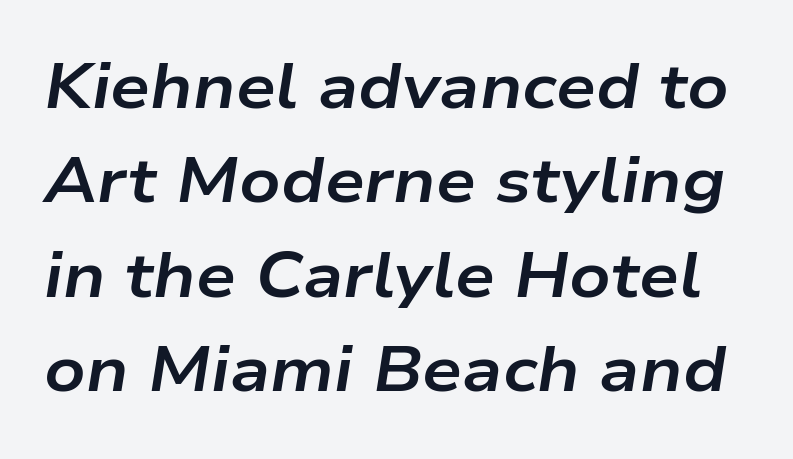
{"italic": "yes", "lean": "right", "slant_degrees": 9, "bold": "yes", "weight": "bold", "width": "wide", "stroke_contrast": "low", "x_height": "medium", "monospaced": "no", "underline": "no", "line_spacing": "normal", "line_spacing_ratio": 1.5, "letter_spacing": "normal", "letter_spacing_em": 0.0, "glyph_px": 63}
